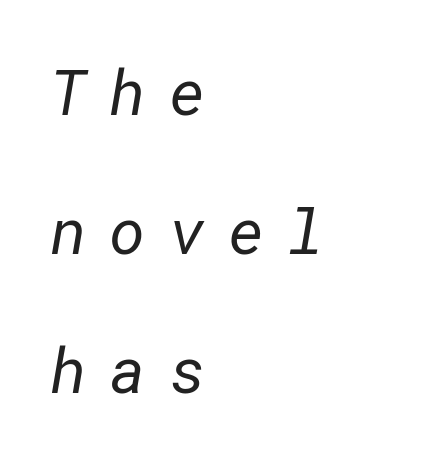
The image shows 62 px regular-weight sans-serif type; set left-aligned, loose line spacing (2.24x), unusually wide letter spacing (+0.37 em), not underlined; low stroke contrast and a medium x-height.
